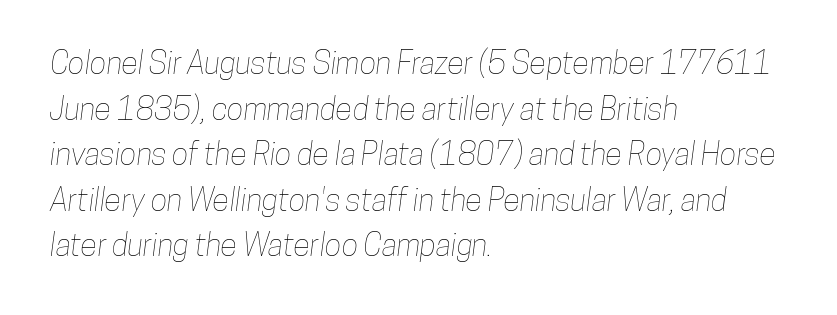
The image shows 31 px condensed type; set left-aligned, normal line spacing (1.47x), normal letter spacing, not underlined; low stroke contrast and a medium x-height.
